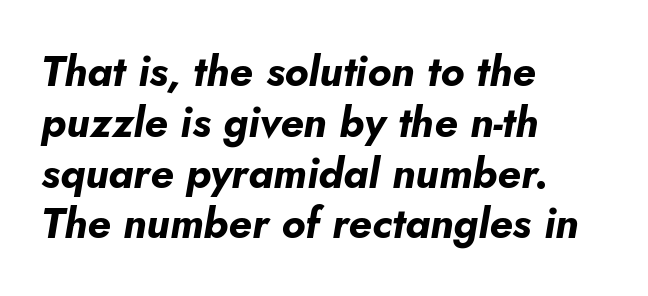
{"italic": "yes", "lean": "right", "slant_degrees": 5, "bold": "yes", "weight": "bold", "width": "normal", "stroke_contrast": "low", "x_height": "small", "monospaced": "no", "underline": "no", "align": "left", "line_spacing_ratio": 1.21, "letter_spacing": "normal", "letter_spacing_em": 0.0, "glyph_px": 42}
